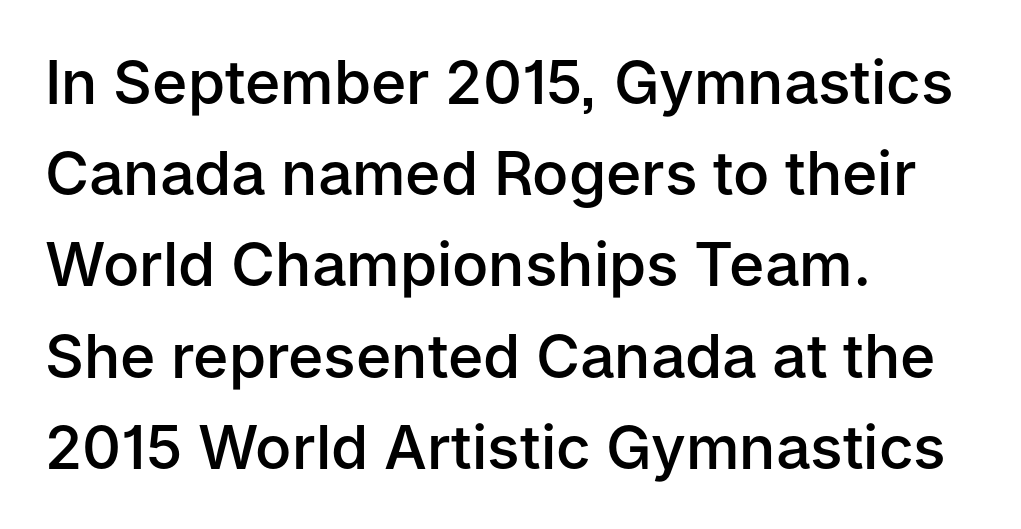
{"serif": "no", "italic": "no", "bold": "semi", "weight": "semibold", "width": "normal", "stroke_contrast": "low", "x_height": "medium", "monospaced": "no", "underline": "no", "align": "left", "line_spacing": "normal", "line_spacing_ratio": 1.52, "letter_spacing": "normal", "letter_spacing_em": 0.0, "glyph_px": 60}
